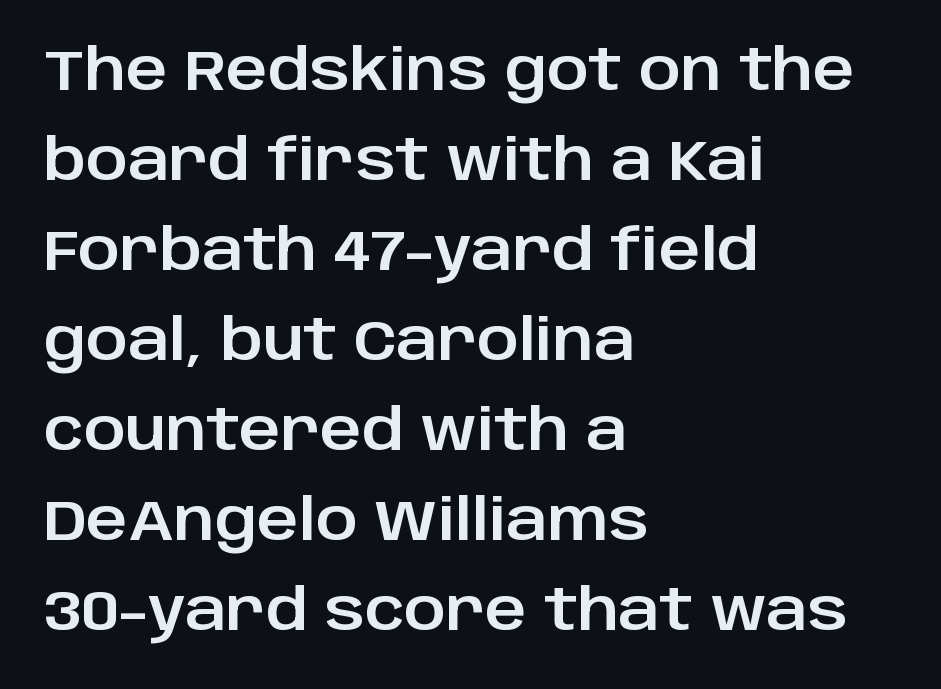
{"serif": "no", "italic": "no", "width": "normal", "stroke_contrast": "low", "x_height": "large", "monospaced": "no", "underline": "no", "align": "left", "line_spacing": "normal", "line_spacing_ratio": 1.58, "letter_spacing": "normal", "letter_spacing_em": 0.0, "glyph_px": 57}
